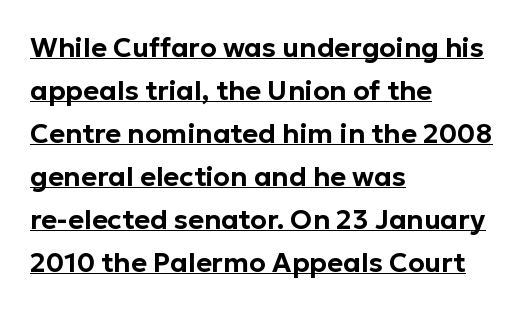
Q: Is the text italic (slanted)? A: No, it is upright.
Q: Is the text underlined? A: Yes.
Q: How is the paragraph aligned? A: Left-aligned.
Q: Is the spacing between letters normal or unusually wide? A: Normal.
Q: Is the spacing between lines tight, normal or loose? A: Normal.
